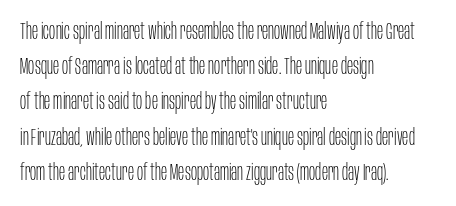
{"italic": "no", "bold": "no", "underline": "no", "align": "left", "line_spacing": "normal", "line_spacing_ratio": 1.53, "letter_spacing": "normal", "letter_spacing_em": 0.0, "glyph_px": 23}
